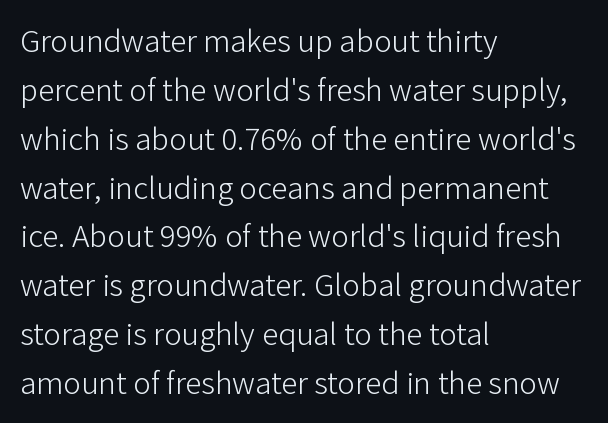
This sample is left-justified, so line endings fall wherever the words run out. Each stroke keeps to a modest, everyday thickness or less. Any mark beneath the type? The region is blank. You could not count columns in this text — the font is proportionally spaced.
